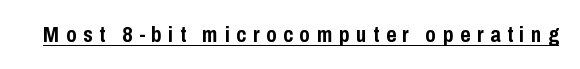
Q: Is the text bold? A: Yes.
Q: Is the text italic (slanted)? A: No, it is upright.
Q: Is the text underlined? A: Yes.
Q: Is the spacing between letters normal or unusually wide? A: Unusually wide.
